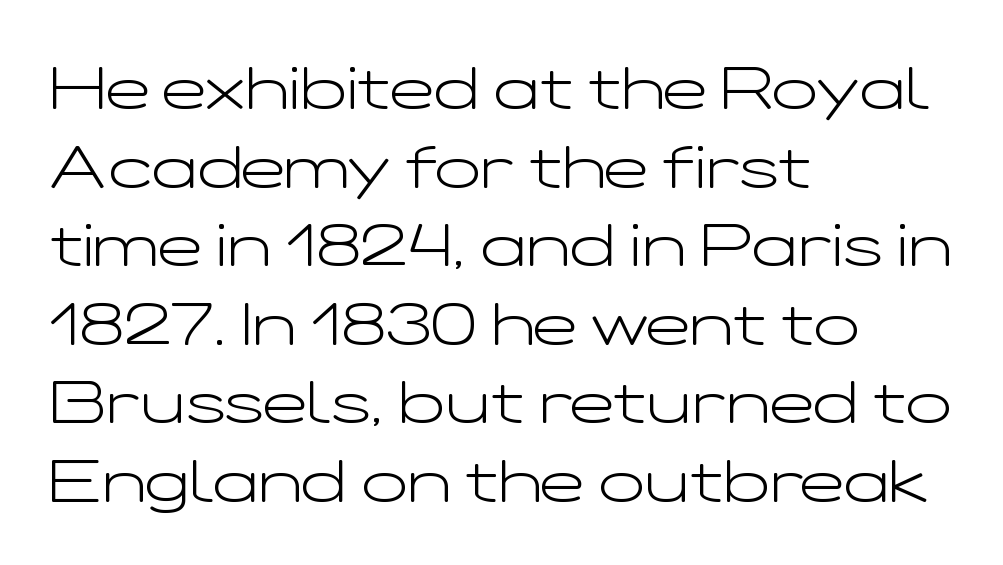
{"serif": "no", "italic": "no", "bold": "no", "weight": "light", "width": "wide", "stroke_contrast": "low", "x_height": "medium", "monospaced": "no", "underline": "no", "align": "left", "line_spacing": "normal", "line_spacing_ratio": 1.31, "letter_spacing": "normal", "letter_spacing_em": 0.0, "glyph_px": 60}
